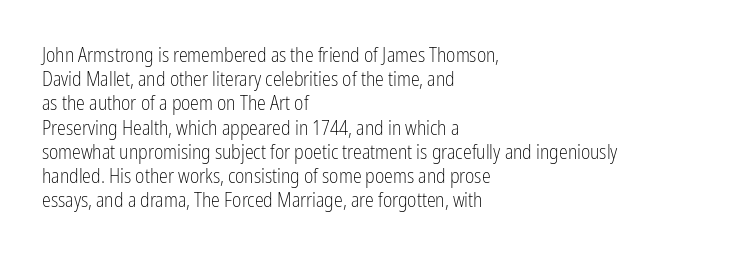
{"italic": "no", "bold": "no", "underline": "no", "align": "left", "line_spacing_ratio": 1.21, "letter_spacing": "normal", "letter_spacing_em": 0.0, "glyph_px": 20}
